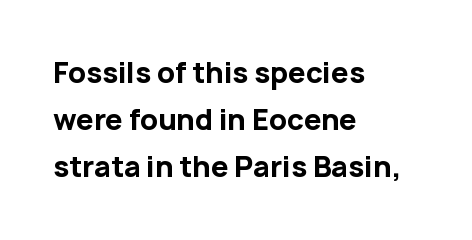
Q: Is the text bold? A: Yes.
Q: Is the text italic (slanted)? A: No, it is upright.
Q: Is the typeface a serif or a sans-serif typeface? A: Sans-serif.
Q: Is the text underlined? A: No.
Q: How is the paragraph aligned? A: Left-aligned.
Q: Is the spacing between letters normal or unusually wide? A: Normal.
Q: Is the spacing between lines tight, normal or loose? A: Normal.
Q: Width (condensed, normal, or wide)? A: Normal.
Q: Stroke contrast? A: Low.
Q: x-height? A: Medium.
Q: Monospaced? A: No.
